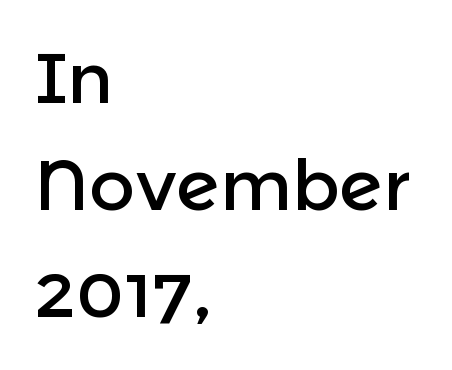
Proportional: the letters do not fall into vertical columns. Compared with typical body copy, the letter spacing here is the same. Leading matches the norm, producing a regular column. Only glyphs here, with clear space below each row. Are there feet on the stems? There aren't — it's a sans. Posture: vertical.
